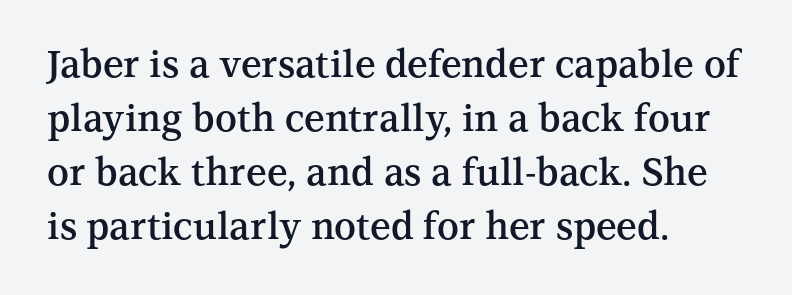
{"serif": "yes", "italic": "no", "bold": "semi", "weight": "semibold", "width": "normal", "stroke_contrast": "medium", "x_height": "medium", "monospaced": "no", "underline": "no", "align": "left", "line_spacing": "normal", "line_spacing_ratio": 1.46, "letter_spacing": "normal", "letter_spacing_em": 0.0, "glyph_px": 37}
